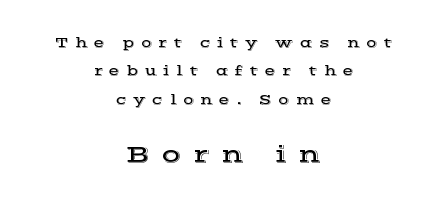
This sample trades compactness for vertical openness between lines. Leftover space on each line is divided equally before and after the words. Letters rest on an invisible, unmarked baseline. Here the second block reads like a headline and the first like body copy.
